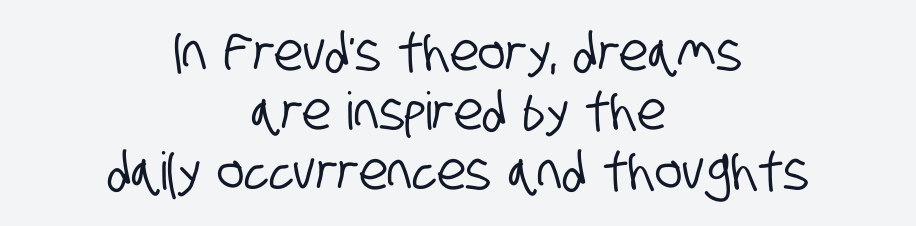
The image shows 52 px condensed sans-serif type; set centered, tight line spacing (1.14x), normal letter spacing, not underlined; low stroke contrast and a large x-height.
